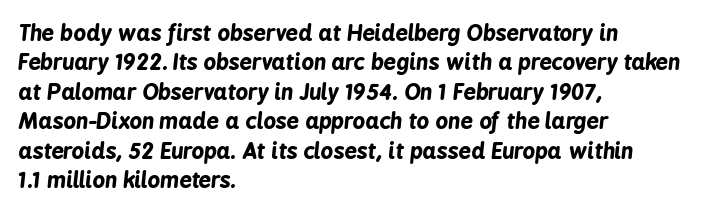
Q: Is the text bold? A: Yes.
Q: Is the text italic (slanted)? A: Yes, it leans right by about 6 degrees.
Q: Is the text underlined? A: No.
Q: How is the paragraph aligned? A: Left-aligned.
Q: Is the spacing between letters normal or unusually wide? A: Normal.
Q: Is the spacing between lines tight, normal or loose? A: Normal.
